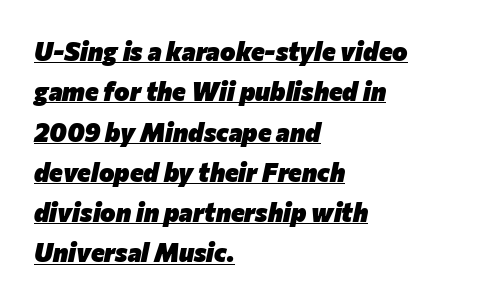
Q: Is the text bold? A: Yes.
Q: Is the text italic (slanted)? A: Yes, it leans right by about 12 degrees.
Q: Is the text underlined? A: Yes.
Q: How is the paragraph aligned? A: Left-aligned.
Q: Is the spacing between letters normal or unusually wide? A: Normal.
Q: Is the spacing between lines tight, normal or loose? A: Normal.
